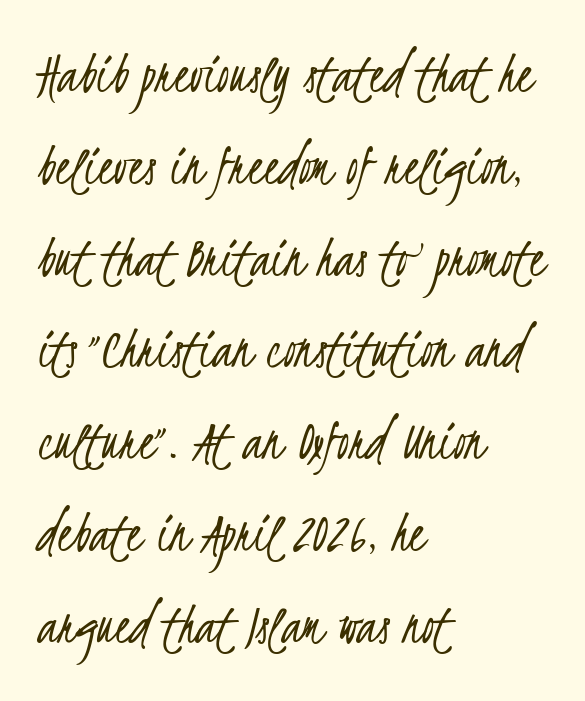
{"serif": "no", "bold": "no", "weight": "light", "width": "condensed", "stroke_contrast": "low", "x_height": "small", "monospaced": "no", "underline": "no", "align": "left", "line_spacing": "normal", "line_spacing_ratio": 1.53, "letter_spacing": "normal", "letter_spacing_em": 0.0, "glyph_px": 60}
